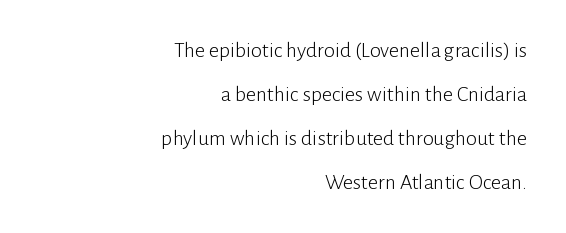
Reading down the block, your eye finds every line finishing at a fixed right position. Interline gaps are noticeably wide in this sample. Compared with typical body copy, the letter spacing here is the same. Posture: vertical.
